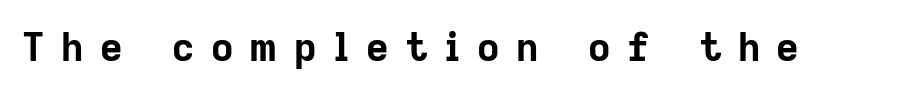
{"serif": "no", "italic": "no", "bold": "yes", "weight": "bold", "width": "normal", "stroke_contrast": "low", "x_height": "medium", "monospaced": "no", "underline": "no", "letter_spacing": "wide", "letter_spacing_em": 0.42, "glyph_px": 39}
